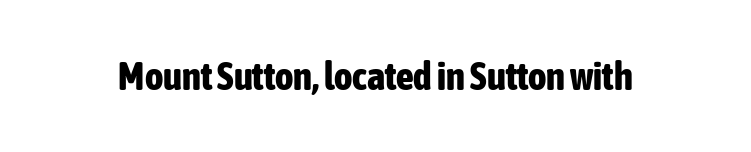
The image shows 39 px bold, condensed sans-serif type, upright; set normal letter spacing, not underlined; low stroke contrast and a medium x-height.
